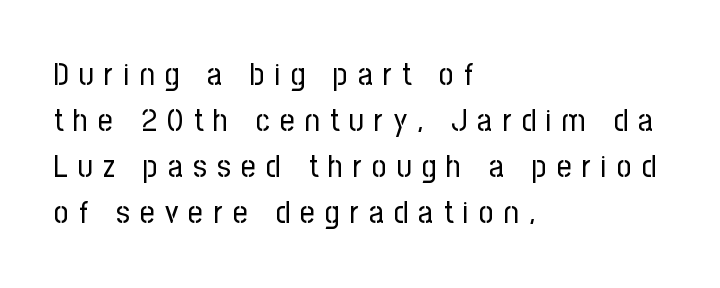
Ordinary non-slanted type is in use. The cut favours lightness, reaching ordinary text weight at its darkest. Compared with a centered layout, this one pins lines to the left instead. The rendering inserts visible extra space after every character. The characters display no serif detailing; their extremities are plain. Baseline-to-baseline distance is the conventional proportion of letter height.
